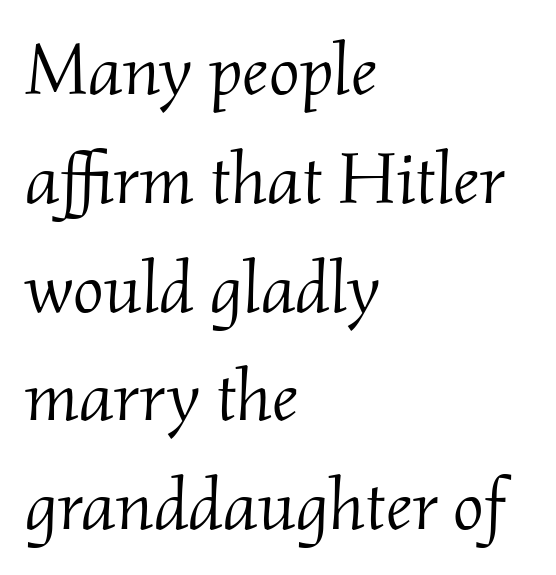
The image shows 73 px light serif type, italic (leaning right); set left-aligned, normal line spacing (1.49x), normal letter spacing, not underlined; medium stroke contrast and a small x-height.
